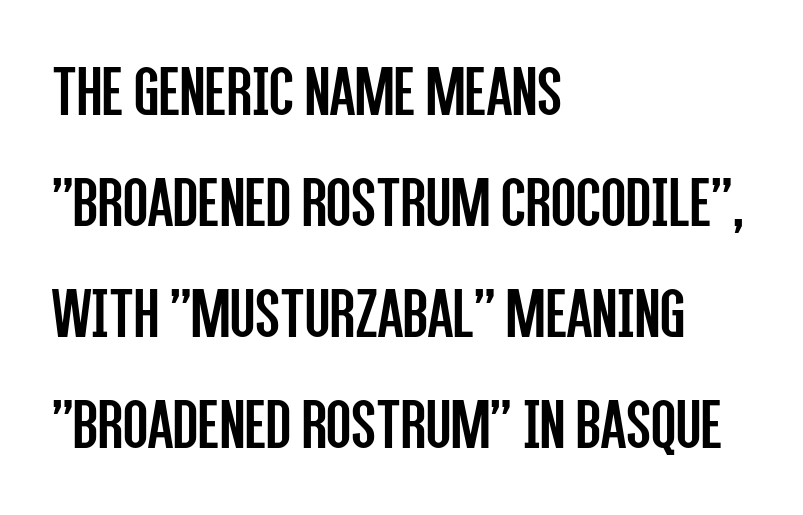
Q: Is the text bold? A: No.
Q: Is the text italic (slanted)? A: No, it is upright.
Q: Is the typeface a serif or a sans-serif typeface? A: Sans-serif.
Q: Is the text underlined? A: No.
Q: How is the paragraph aligned? A: Left-aligned.
Q: Is the spacing between letters normal or unusually wide? A: Normal.
Q: Is the spacing between lines tight, normal or loose? A: Normal.
Q: Width (condensed, normal, or wide)? A: Condensed.
Q: Stroke contrast? A: Low.
Q: x-height? A: Large.
Q: Monospaced? A: No.
